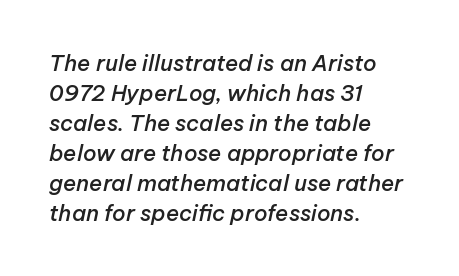
Is the block centered? No — it sits flush against the left margin. Summary of vertical rhythm: regular, with standard interline spacing. Plain, unruled lines of type. The font's italic variant was chosen for this text. These lines keep a tight, regular rhythm from letter to letter.
